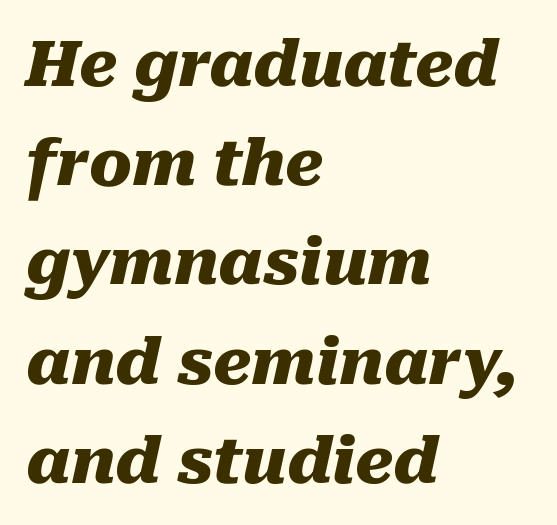
Q: Is the text bold? A: Yes.
Q: Is the text italic (slanted)? A: Yes, it leans right by about 10 degrees.
Q: Is the text underlined? A: No.
Q: How is the paragraph aligned? A: Left-aligned.
Q: Is the spacing between letters normal or unusually wide? A: Normal.
Q: Is the spacing between lines tight, normal or loose? A: Normal.
Q: Width (condensed, normal, or wide)? A: Normal.
Q: Stroke contrast? A: Medium.
Q: x-height? A: Medium.
Q: Monospaced? A: No.
